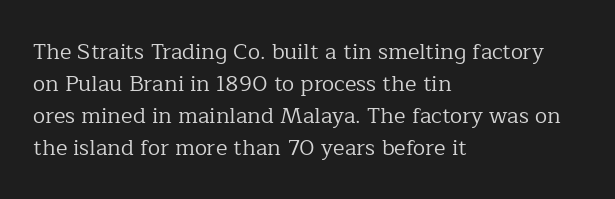
This sample uses an upright cut, with every glyph sitting square on the baseline. Check the space under the baseline: it is left empty. These lines are set flush left with a ragged right edge. Weight: not bold — regular or lighter.
